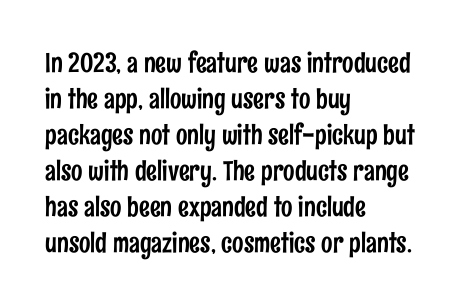
{"italic": "no", "underline": "no", "align": "left", "line_spacing": "normal", "line_spacing_ratio": 1.33, "letter_spacing": "normal", "letter_spacing_em": 0.0, "glyph_px": 27}
